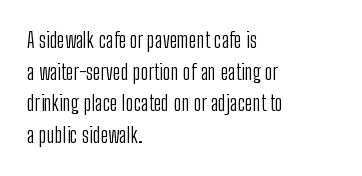
{"italic": "no", "bold": "no", "underline": "no", "align": "left", "line_spacing": "normal", "line_spacing_ratio": 1.51, "letter_spacing": "normal", "letter_spacing_em": 0.0, "glyph_px": 21}
